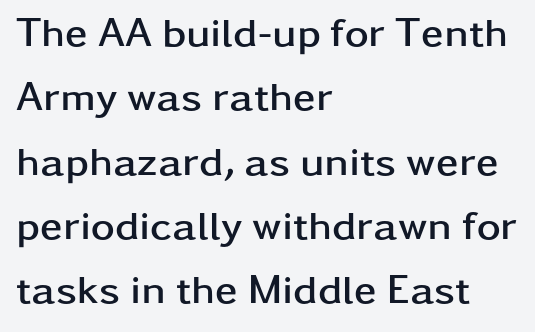
The image shows 41 px semibold, wide sans-serif type, upright; set left-aligned, normal line spacing (1.57x), normal letter spacing, not underlined; low stroke contrast and a medium x-height.
